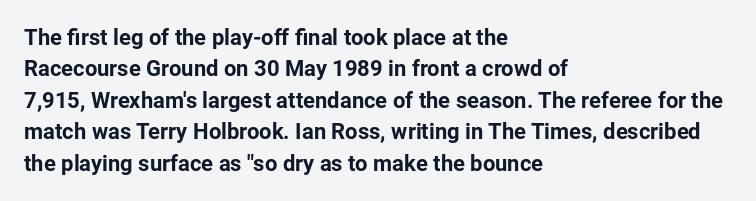
The vertical gap from one line to the next is medium. Bold? Absolutely — the strokes are thick and heavy. Plain, unruled lines of type. The ragged edge is on the right, which tells us the setting is flush left.
